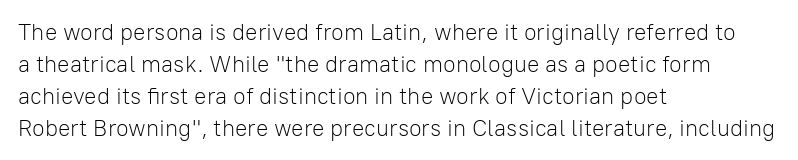
{"italic": "no", "bold": "no", "underline": "no", "align": "left", "line_spacing": "normal", "line_spacing_ratio": 1.39, "letter_spacing": "normal", "letter_spacing_em": 0.0, "glyph_px": 23}
